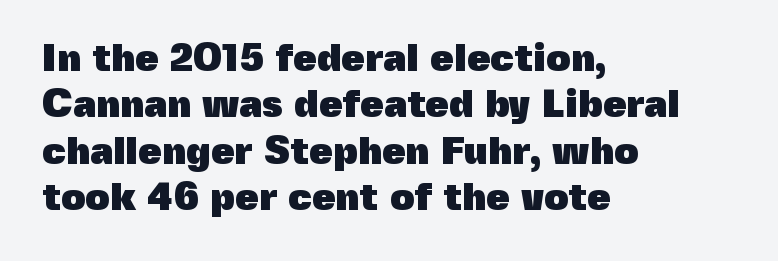
{"serif": "no", "italic": "no", "bold": "yes", "weight": "heavy", "width": "normal", "x_height": "medium", "monospaced": "no", "underline": "no", "align": "left", "line_spacing_ratio": 1.22, "letter_spacing": "normal", "letter_spacing_em": 0.0, "glyph_px": 38}
